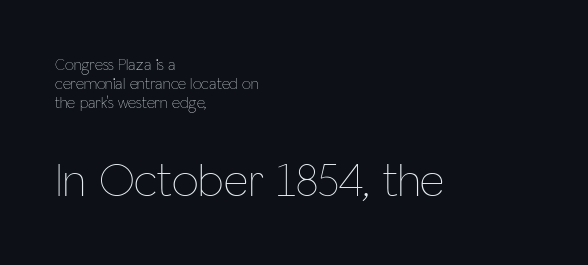
{"italic": "no", "bold": "no", "weight": "thin", "width": "condensed", "stroke_contrast": "low", "x_height": "medium", "monospaced": "no", "underline": "no", "align": "left", "line_spacing_ratio": 1.2, "letter_spacing": "normal", "letter_spacing_em": 0.0, "larger_block": "second", "size_ratio": 3.0, "glyph_px": 48}
